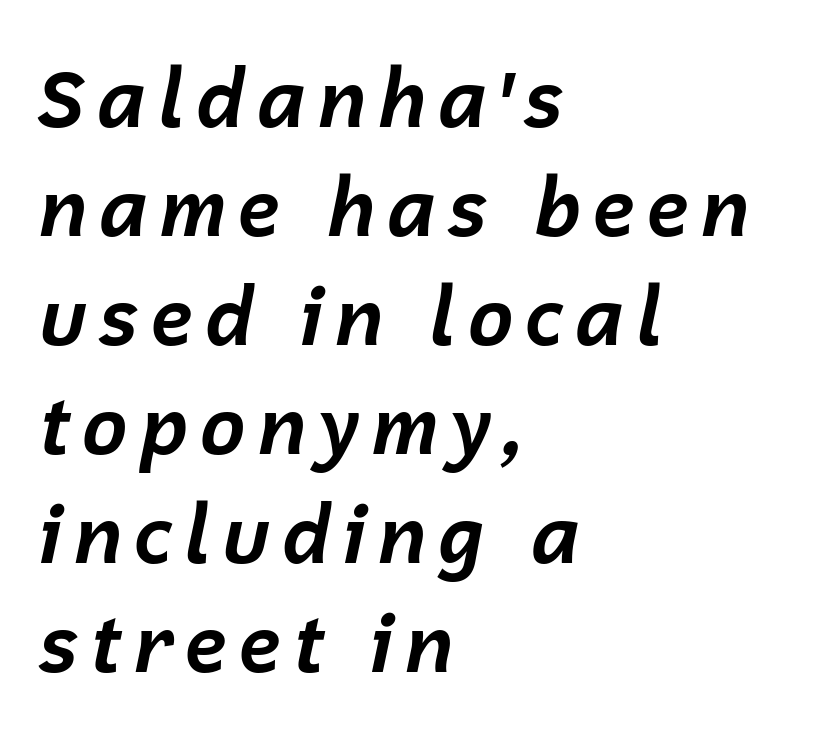
The face used here is proportionally spaced, like ordinary book or web type. The text block is weighted toward the left margin, trailing off unevenly rightward. Successive baselines arrive at the customary interval. The typography opts for an oblique posture over an upright one. The string is rendered with underlining switched off.
